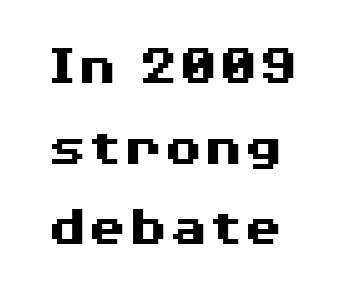
Examine the stroke ends and you'll find no serifs. These words are printed bold, with thick strokes throughout. These lines sit exactly where default settings would place them. Note the varied advance widths — an 'i' is clearly narrower than an 'm'.
